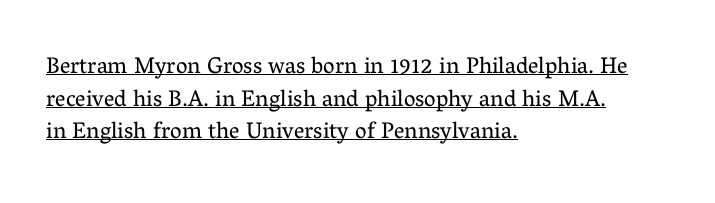
Q: Is the text bold? A: No.
Q: Is the text italic (slanted)? A: No, it is upright.
Q: Is the text underlined? A: Yes.
Q: How is the paragraph aligned? A: Left-aligned.
Q: Is the spacing between letters normal or unusually wide? A: Normal.
Q: Is the spacing between lines tight, normal or loose? A: Normal.
